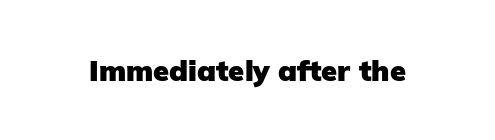
{"serif": "no", "italic": "no", "bold": "yes", "weight": "heavy", "width": "normal", "stroke_contrast": "low", "x_height": "medium", "monospaced": "no", "underline": "no", "letter_spacing": "normal", "letter_spacing_em": 0.0, "glyph_px": 29}
